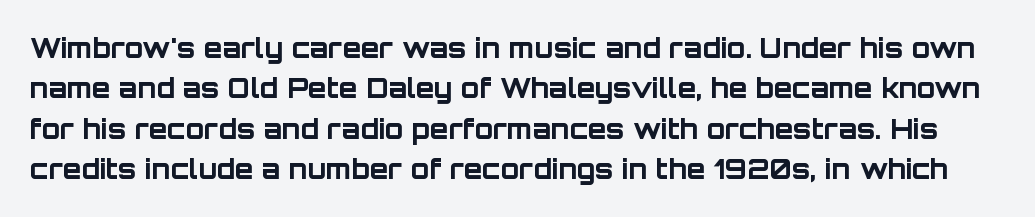
Does the lettering tilt? It doesn't — this is upright. Default kerning and tracking; the words read as compact shapes. The passage shown is emphatically bold. The specimen omits any rule beneath the text block's lines. The passage shown stacks its lines at a standard gap.
